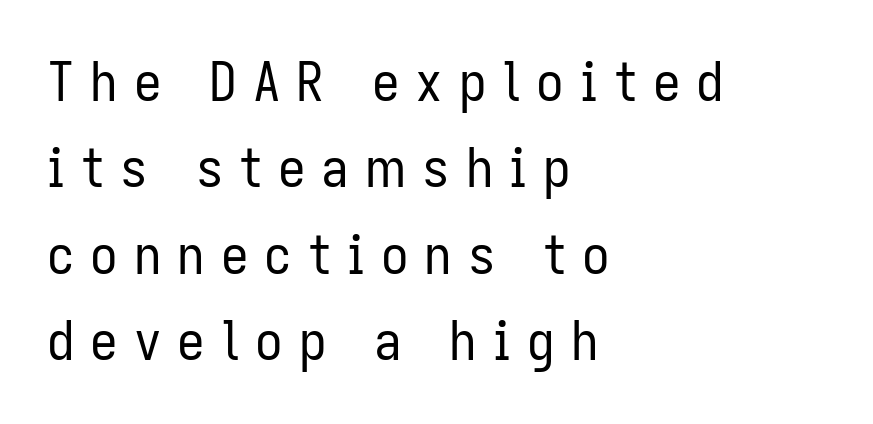
Note the varied advance widths — an 'i' is clearly narrower than an 'm'. The line texture is sparse and dotted thanks to wide tracking. Italic? Not at all — the glyphs are vertical. The glyphs are unaccompanied by any horizontal stroke below them. Normally led — the rows are evenly, conventionally spaced.
